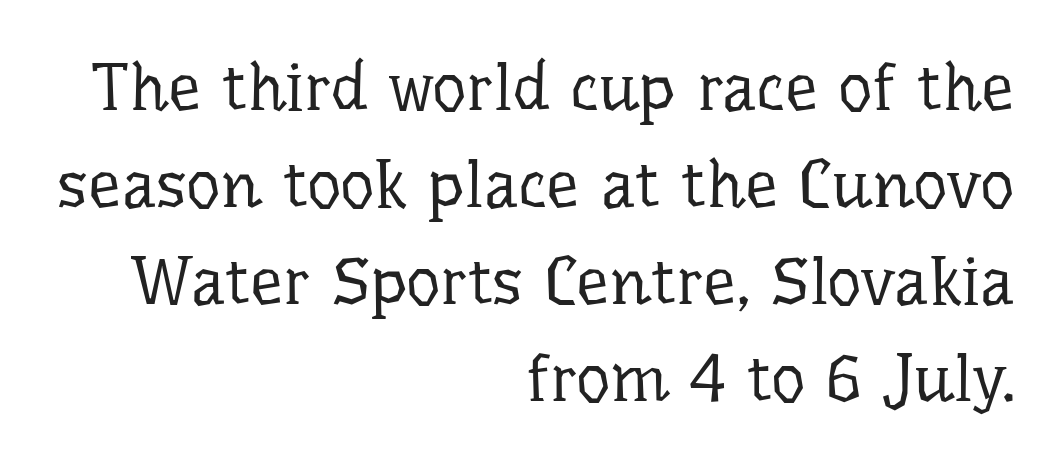
A typesetter would call this leading conventional body-copy spacing. On a weight scale, this lands at 450 or below. These lines are rendered in a variable-pitch font. The letters stand upright; this is a roman face. I'd call this a serif setting — the letters wear small feet. The strip under each line holds only bare page.
